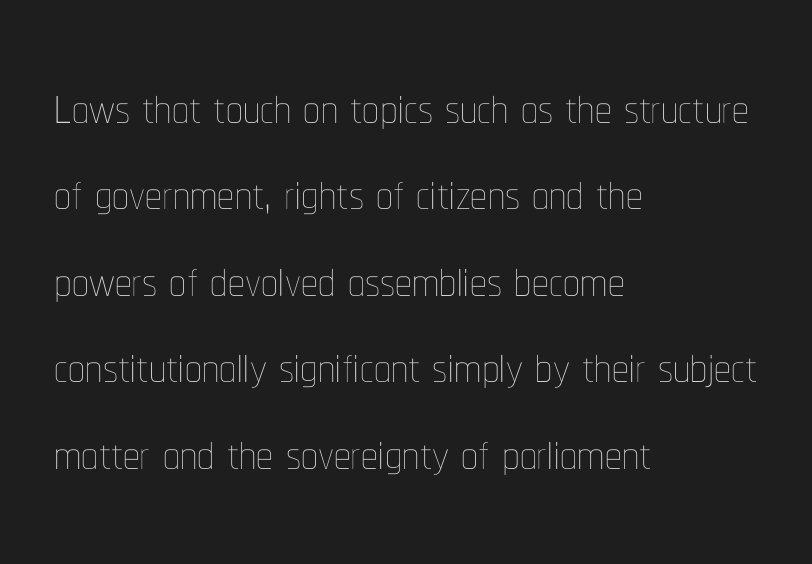
Q: Is the text bold? A: No.
Q: Is the text italic (slanted)? A: No, it is upright.
Q: Is the text underlined? A: No.
Q: How is the paragraph aligned? A: Left-aligned.
Q: Is the spacing between letters normal or unusually wide? A: Normal.
Q: Is the spacing between lines tight, normal or loose? A: Normal.
Q: Width (condensed, normal, or wide)? A: Condensed.
Q: Stroke contrast? A: Low.
Q: x-height? A: Medium.
Q: Monospaced? A: No.
